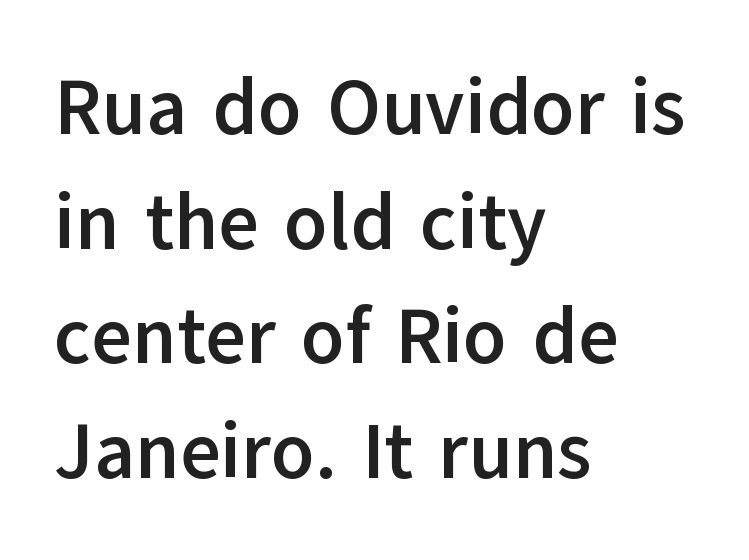
The image shows 78 px semibold sans-serif type, upright; set left-aligned, normal line spacing (1.47x), normal letter spacing, not underlined; low stroke contrast and a medium x-height.
